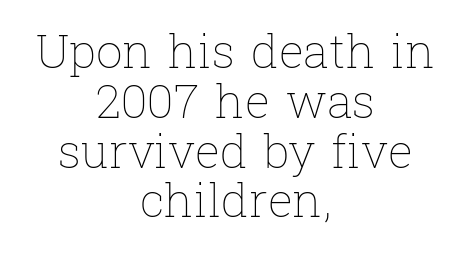
{"italic": "no", "bold": "no", "weight": "thin", "width": "normal", "stroke_contrast": "low", "x_height": "medium", "monospaced": "no", "underline": "no", "align": "center", "line_spacing": "tight", "line_spacing_ratio": 1.06, "letter_spacing": "normal", "letter_spacing_em": 0.0, "glyph_px": 47}
